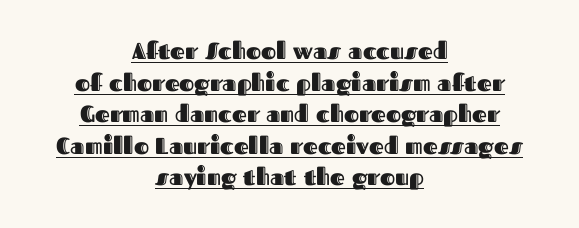
{"italic": "no", "underline": "yes", "align": "center", "line_spacing": "normal", "line_spacing_ratio": 1.37, "letter_spacing": "normal", "letter_spacing_em": 0.0, "glyph_px": 23}
